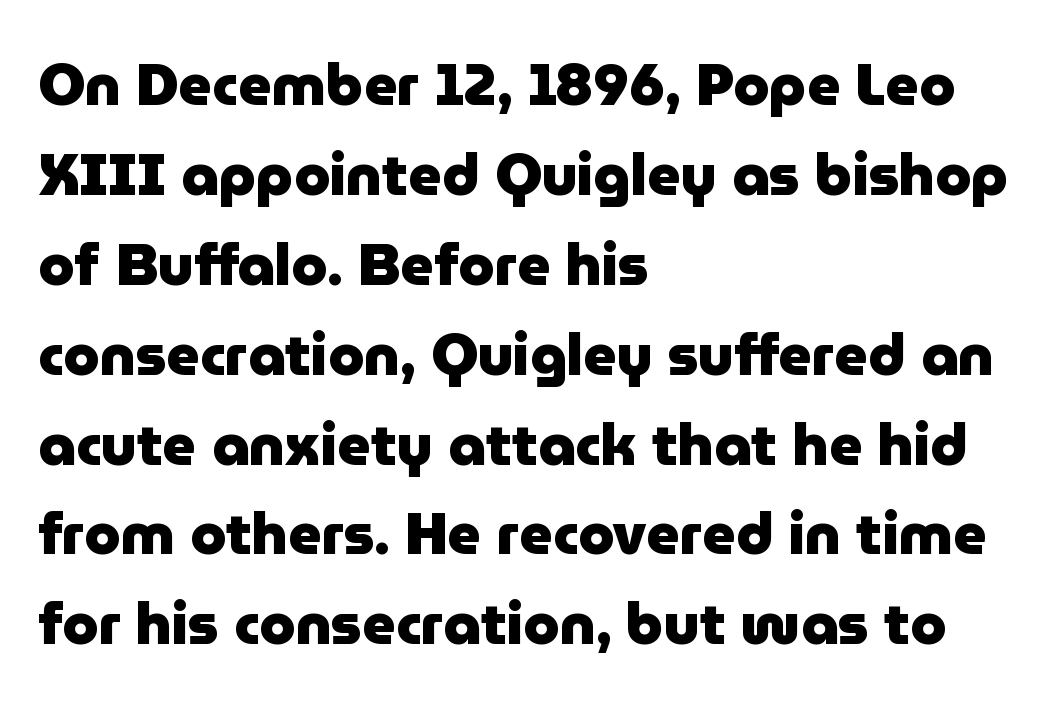
Q: Is the text bold? A: Yes.
Q: Is the text italic (slanted)? A: No, it is upright.
Q: Is the typeface a serif or a sans-serif typeface? A: Sans-serif.
Q: Is the text underlined? A: No.
Q: How is the paragraph aligned? A: Left-aligned.
Q: Is the spacing between letters normal or unusually wide? A: Normal.
Q: Is the spacing between lines tight, normal or loose? A: Normal.
Q: Width (condensed, normal, or wide)? A: Normal.
Q: Stroke contrast? A: Low.
Q: x-height? A: Medium.
Q: Monospaced? A: No.
